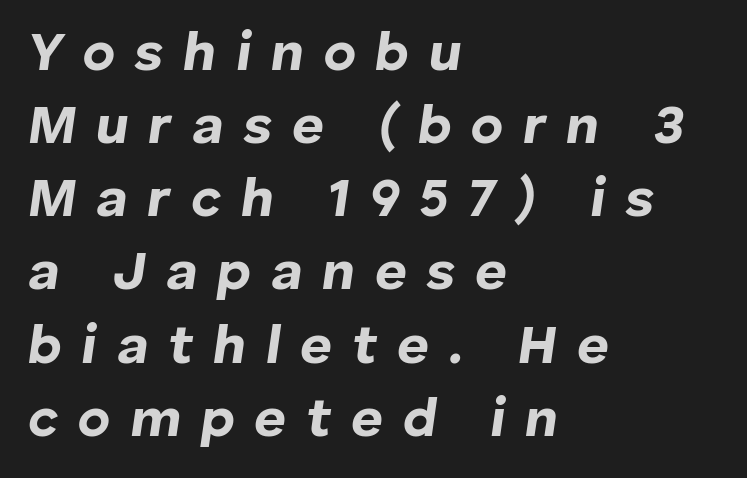
The image shows 55 px bold type, italic (leaning right); set left-aligned, normal line spacing (1.33x), unusually wide letter spacing (+0.36 em), not underlined; low stroke contrast and a medium x-height.
